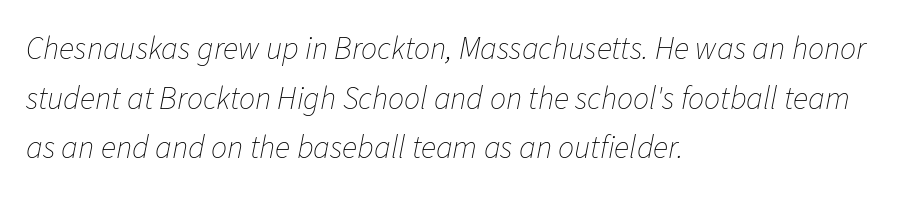
The image shows 32 px thin type, italic (leaning right); set left-aligned, normal line spacing (1.55x), normal letter spacing, not underlined; low stroke contrast and a medium x-height.
